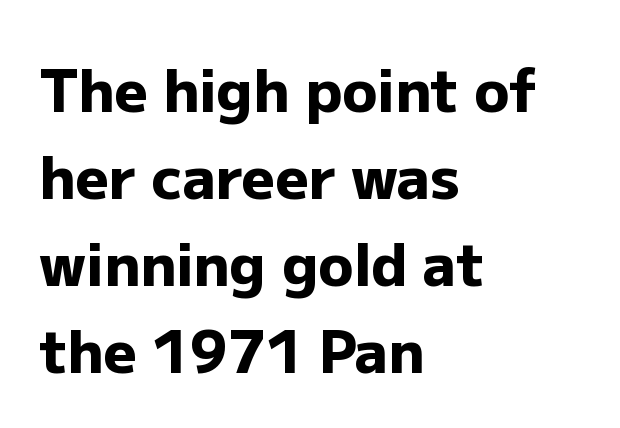
Q: Is the text bold? A: Yes.
Q: Is the text italic (slanted)? A: No, it is upright.
Q: Is the typeface a serif or a sans-serif typeface? A: Sans-serif.
Q: Is the text underlined? A: No.
Q: How is the paragraph aligned? A: Left-aligned.
Q: Is the spacing between letters normal or unusually wide? A: Normal.
Q: Is the spacing between lines tight, normal or loose? A: Normal.
Q: Width (condensed, normal, or wide)? A: Normal.
Q: Stroke contrast? A: Low.
Q: x-height? A: Medium.
Q: Monospaced? A: No.
